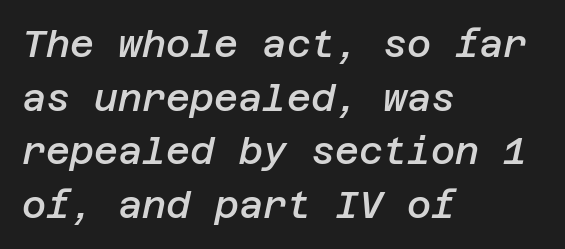
The image shows 37 px semibold type, italic (leaning right); set left-aligned, normal line spacing (1.45x), normal letter spacing, not underlined; low stroke contrast and a large x-height.
